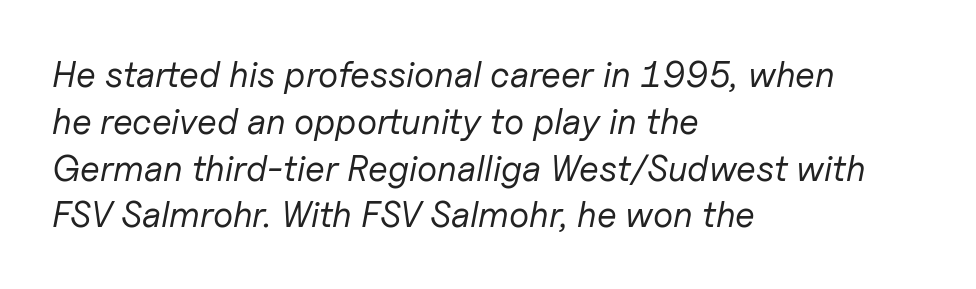
{"italic": "yes", "lean": "right", "slant_degrees": 11, "bold": "no", "weight": "regular", "width": "normal", "stroke_contrast": "low", "x_height": "medium", "monospaced": "no", "underline": "no", "align": "left", "line_spacing": "normal", "line_spacing_ratio": 1.3, "letter_spacing": "normal", "letter_spacing_em": 0.0, "glyph_px": 36}
